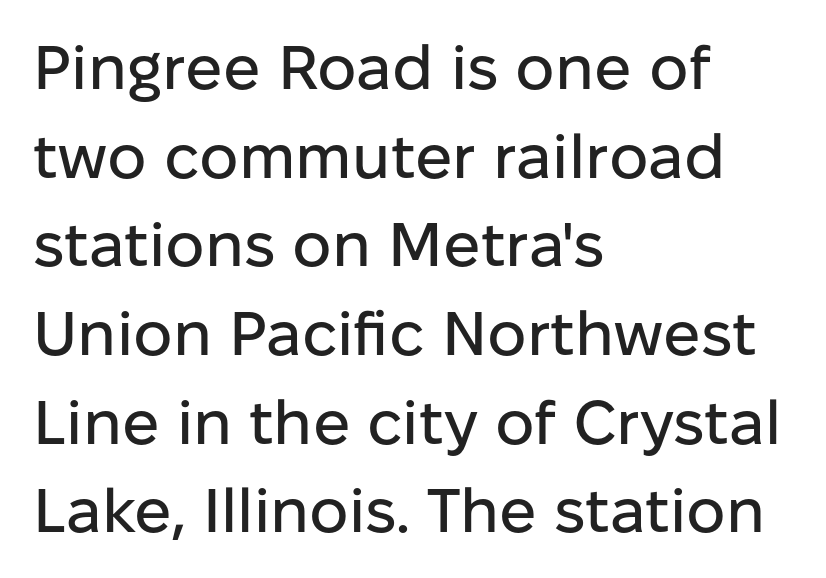
Q: Is the text italic (slanted)? A: No, it is upright.
Q: Is the typeface a serif or a sans-serif typeface? A: Sans-serif.
Q: Is the text underlined? A: No.
Q: How is the paragraph aligned? A: Left-aligned.
Q: Is the spacing between letters normal or unusually wide? A: Normal.
Q: Is the spacing between lines tight, normal or loose? A: Normal.
Q: Width (condensed, normal, or wide)? A: Normal.
Q: Stroke contrast? A: Low.
Q: x-height? A: Medium.
Q: Monospaced? A: No.
